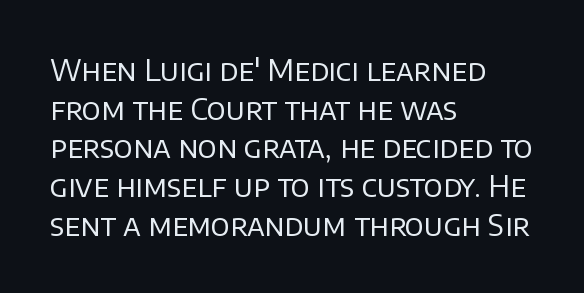
Q: Is the text bold? A: No.
Q: Is the text italic (slanted)? A: No, it is upright.
Q: Is the typeface a serif or a sans-serif typeface? A: Sans-serif.
Q: Is the text underlined? A: No.
Q: How is the paragraph aligned? A: Left-aligned.
Q: Is the spacing between letters normal or unusually wide? A: Normal.
Q: Is the spacing between lines tight, normal or loose? A: Normal.
Q: Width (condensed, normal, or wide)? A: Normal.
Q: Stroke contrast? A: Low.
Q: x-height? A: Large.
Q: Monospaced? A: No.
